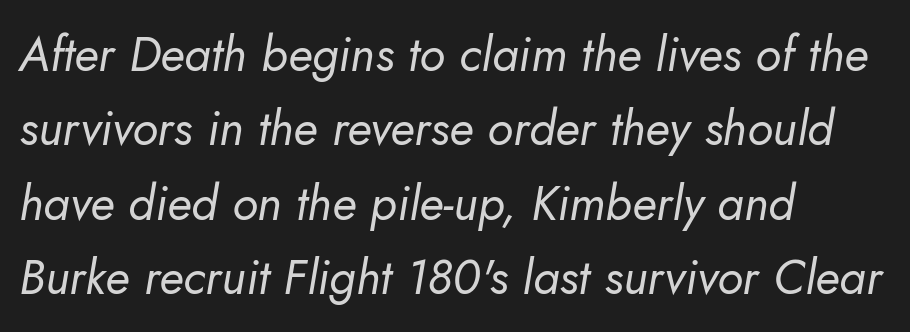
The image shows 48 px regular-weight type, italic (leaning right); set left-aligned, normal line spacing (1.55x), normal letter spacing, not underlined; low stroke contrast and a small x-height.
